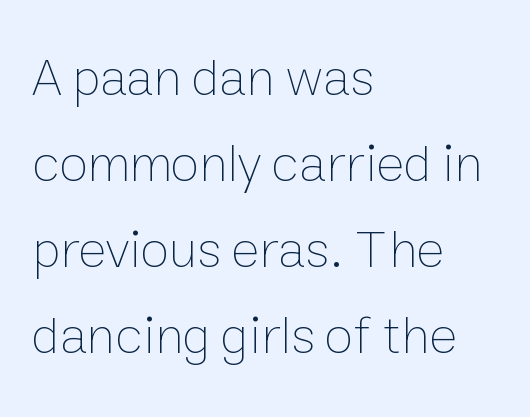
Q: Is the text bold? A: No.
Q: Is the text italic (slanted)? A: No, it is upright.
Q: Is the text underlined? A: No.
Q: How is the paragraph aligned? A: Left-aligned.
Q: Is the spacing between letters normal or unusually wide? A: Normal.
Q: Is the spacing between lines tight, normal or loose? A: Normal.
Q: Width (condensed, normal, or wide)? A: Normal.
Q: Stroke contrast? A: Low.
Q: x-height? A: Medium.
Q: Monospaced? A: No.
